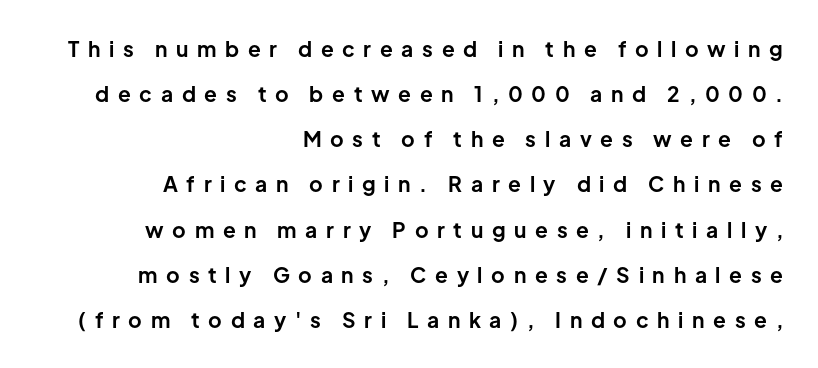
{"italic": "no", "bold": "yes", "underline": "no", "align": "right", "line_spacing": "loose", "line_spacing_ratio": 2.15, "letter_spacing": "wide", "letter_spacing_em": 0.41, "glyph_px": 21}
